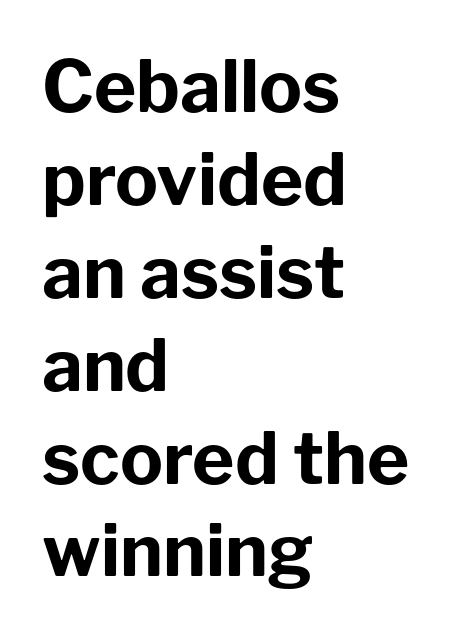
{"serif": "no", "italic": "no", "bold": "yes", "weight": "bold", "width": "normal", "stroke_contrast": "low", "x_height": "medium", "monospaced": "no", "underline": "no", "align": "left", "line_spacing": "normal", "line_spacing_ratio": 1.29, "letter_spacing": "normal", "letter_spacing_em": 0.0, "glyph_px": 72}
